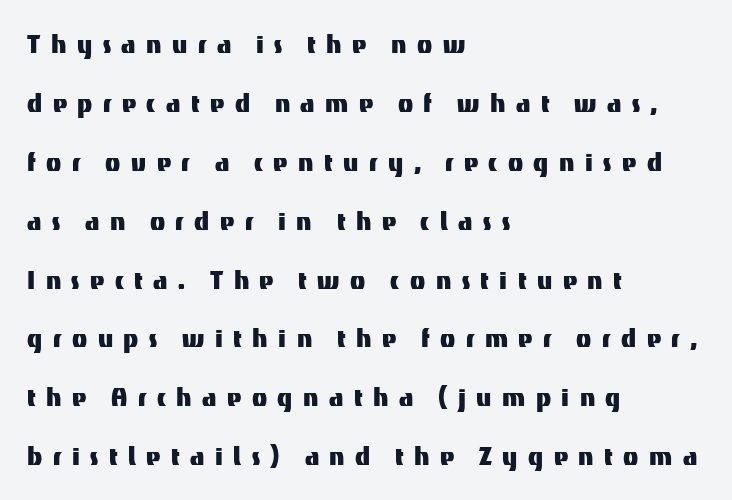
Q: Is the text italic (slanted)? A: No, it is upright.
Q: Is the typeface a serif or a sans-serif typeface? A: Sans-serif.
Q: Is the text underlined? A: No.
Q: How is the paragraph aligned? A: Left-aligned.
Q: Is the spacing between letters normal or unusually wide? A: Unusually wide.
Q: Is the spacing between lines tight, normal or loose? A: Loose.
Q: Width (condensed, normal, or wide)? A: Normal.
Q: Stroke contrast? A: Medium.
Q: x-height? A: Medium.
Q: Monospaced? A: No.
